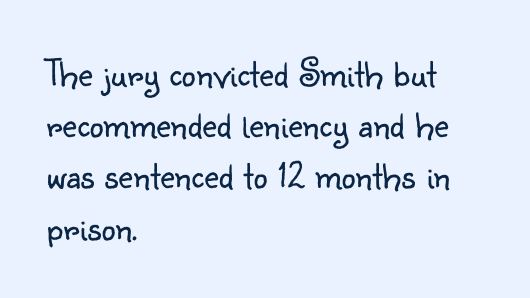
Here the designer chose a conventional face with non-uniform glyph widths. If you drew a line through each stem, it would be perfectly vertical. Plain, unruled lines of type. Notice how the passage keeps a crisp vertical edge on the left only. The weight tops out at a normal text grade.
